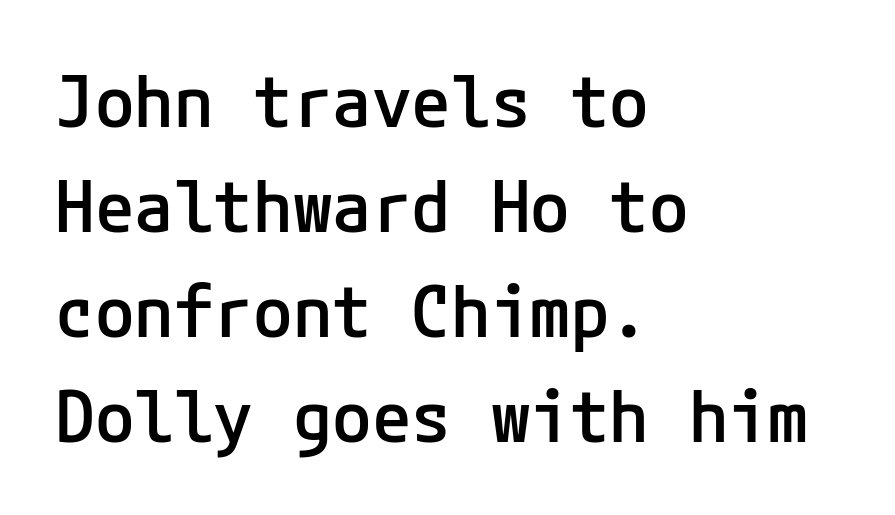
{"serif": "no", "italic": "no", "bold": "semi", "weight": "semibold", "width": "normal", "stroke_contrast": "low", "x_height": "medium", "underline": "no", "align": "left", "line_spacing": "normal", "line_spacing_ratio": 1.46, "letter_spacing": "normal", "letter_spacing_em": 0.0, "glyph_px": 72}
